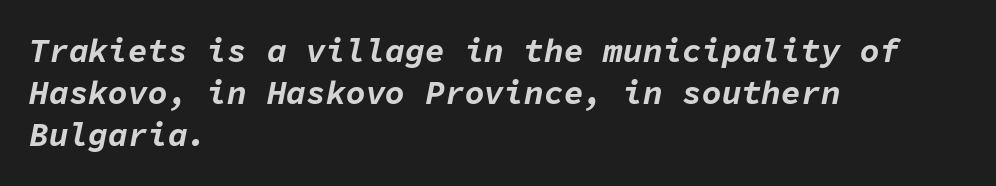
Underlining? Definitely not there. A student would call this left alignment; a typographer would say flush left, rag right. Looks like terminal output: every glyph gets an equal slot. Does the lettering tilt? It does — this is italic. Regarding leading, the lines here are spaced in the standard way. Heavy, bold letterforms.
